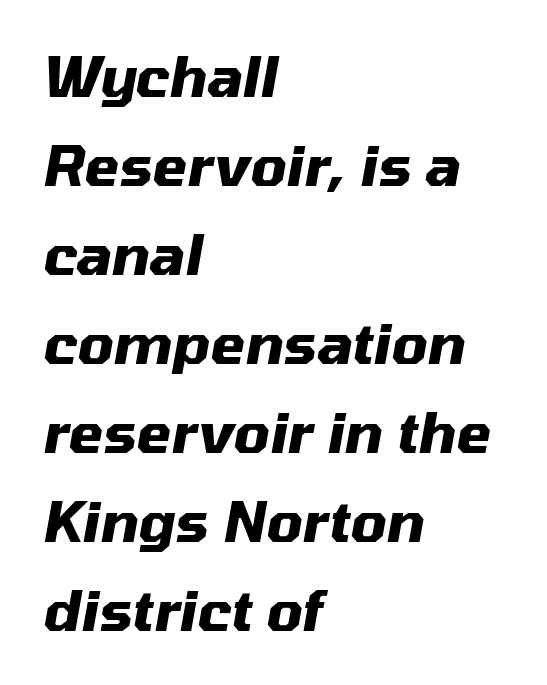
Q: Is the text bold? A: Yes.
Q: Is the text italic (slanted)? A: Yes, it leans right by about 10 degrees.
Q: Is the text underlined? A: No.
Q: How is the paragraph aligned? A: Left-aligned.
Q: Is the spacing between letters normal or unusually wide? A: Normal.
Q: Is the spacing between lines tight, normal or loose? A: Normal.
Q: Width (condensed, normal, or wide)? A: Normal.
Q: Stroke contrast? A: Medium.
Q: x-height? A: Medium.
Q: Monospaced? A: No.
